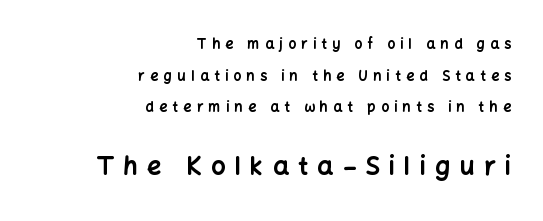
Q: Is the text bold? A: Yes.
Q: Is the text italic (slanted)? A: No, it is upright.
Q: Is the text underlined? A: No.
Q: How is the paragraph aligned? A: Right-aligned.
Q: Is the spacing between letters normal or unusually wide? A: Unusually wide.
Q: Is the spacing between lines tight, normal or loose? A: Loose.
Q: Which block of text is set in a larger size, the first (top) or the second (bottom)? A: The second (bottom) one.
